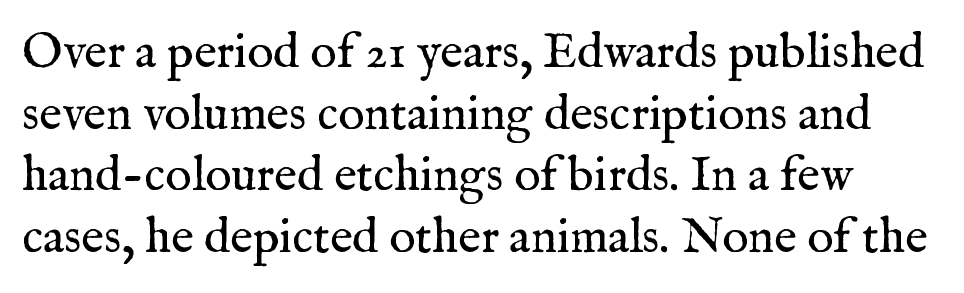
Q: Is the text bold? A: No.
Q: Is the text italic (slanted)? A: No, it is upright.
Q: Is the typeface a serif or a sans-serif typeface? A: Serif.
Q: Is the text underlined? A: No.
Q: Is the spacing between letters normal or unusually wide? A: Normal.
Q: Is the spacing between lines tight, normal or loose? A: Normal.
Q: Width (condensed, normal, or wide)? A: Normal.
Q: Stroke contrast? A: Medium.
Q: x-height? A: Medium.
Q: Monospaced? A: No.
